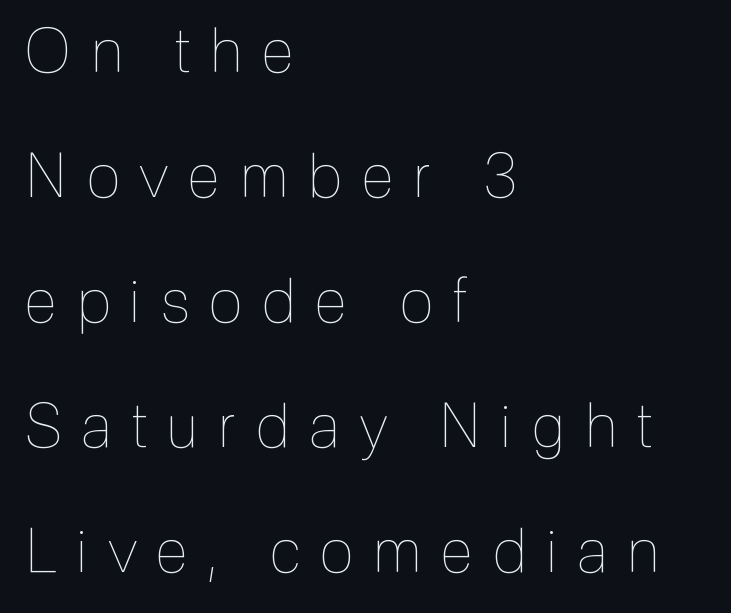
{"italic": "no", "bold": "no", "weight": "thin", "width": "condensed", "x_height": "medium", "monospaced": "no", "underline": "no", "align": "left", "line_spacing": "loose", "line_spacing_ratio": 2.05, "letter_spacing": "wide", "letter_spacing_em": 0.33, "glyph_px": 61}
